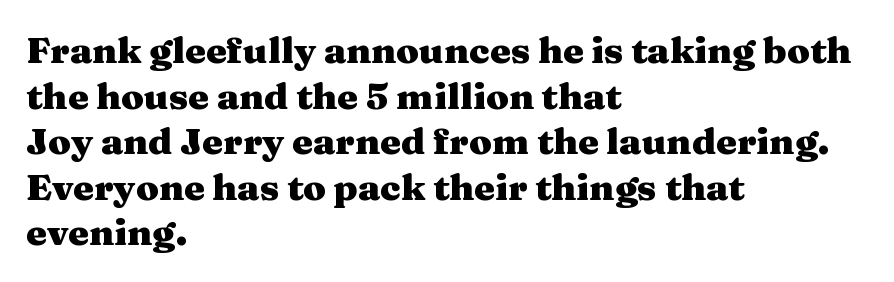
{"serif": "yes", "italic": "no", "bold": "yes", "weight": "heavy", "width": "wide", "stroke_contrast": "medium", "x_height": "medium", "monospaced": "no", "underline": "no", "align": "left", "line_spacing_ratio": 1.23, "letter_spacing": "normal", "letter_spacing_em": 0.0, "glyph_px": 37}
